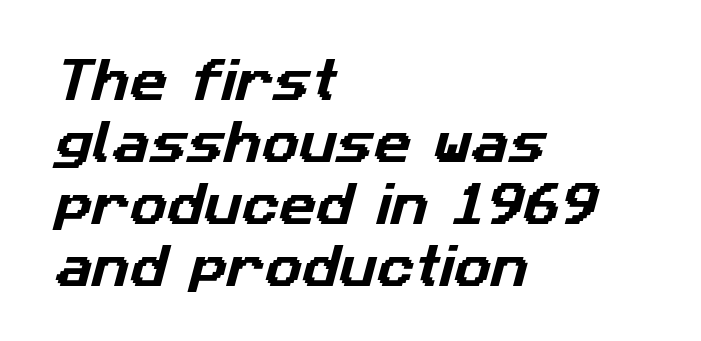
{"serif": "no", "width": "normal", "stroke_contrast": "low", "x_height": "medium", "monospaced": "no", "underline": "no", "align": "left", "line_spacing": "normal", "line_spacing_ratio": 1.35, "letter_spacing": "normal", "letter_spacing_em": 0.0, "glyph_px": 46}
